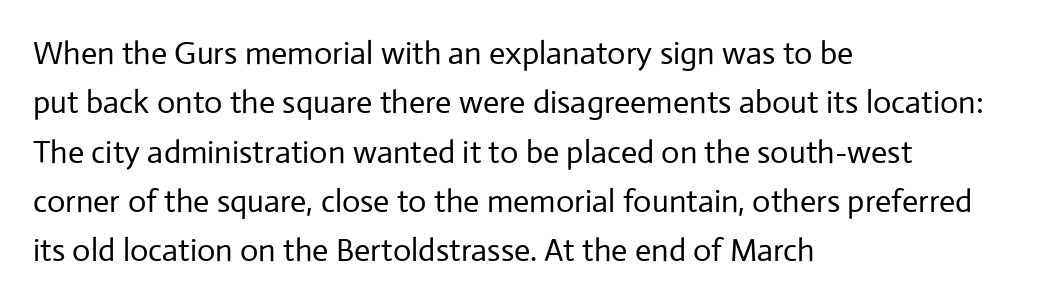
A quiet, ordinary-to-light weight characterises the typeface. These lines are rendered in a variable-pitch font. These lines keep a tight, regular rhythm from letter to letter. The characters display no serif detailing; their extremities are plain. Unlike italic type, these characters show no tilt at all.
